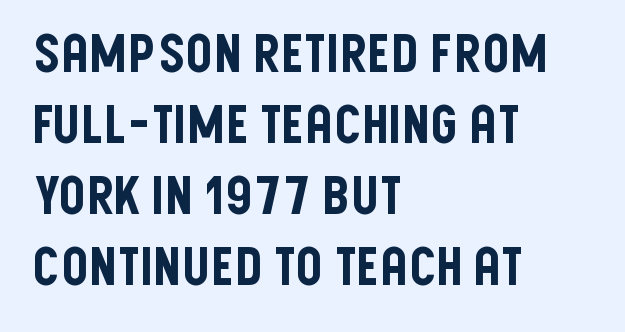
Q: Is the text italic (slanted)? A: No, it is upright.
Q: Is the typeface a serif or a sans-serif typeface? A: Sans-serif.
Q: Is the text underlined? A: No.
Q: How is the paragraph aligned? A: Left-aligned.
Q: Is the spacing between letters normal or unusually wide? A: Normal.
Q: Is the spacing between lines tight, normal or loose? A: Normal.
Q: Width (condensed, normal, or wide)? A: Condensed.
Q: Stroke contrast? A: Low.
Q: x-height? A: Large.
Q: Monospaced? A: No.
